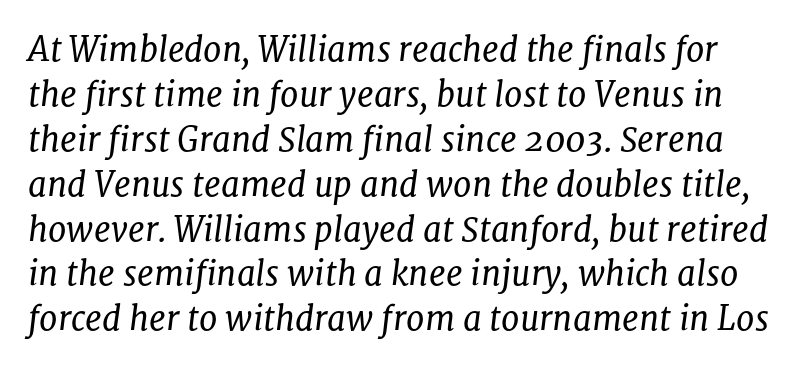
The image shows 33 px regular-weight serif type, italic (leaning right); set normal line spacing (1.36x), normal letter spacing, not underlined; low stroke contrast and a medium x-height.
